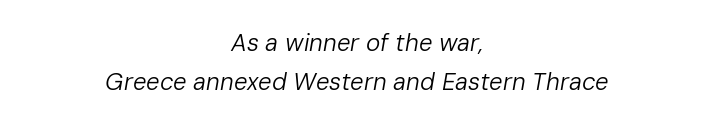
{"italic": "yes", "lean": "right", "slant_degrees": 10, "bold": "no", "underline": "no", "align": "center", "line_spacing": "normal", "line_spacing_ratio": 1.64, "letter_spacing": "normal", "letter_spacing_em": 0.0, "glyph_px": 24}
